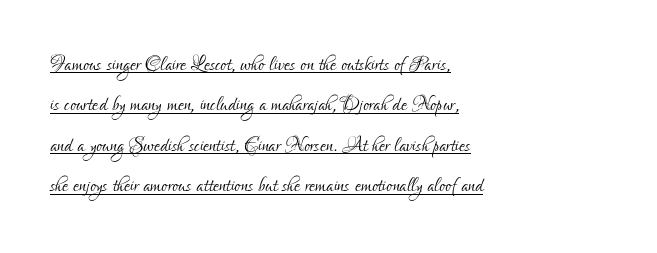
{"bold": "no", "underline": "yes", "align": "left", "line_spacing": "normal", "line_spacing_ratio": 1.5, "letter_spacing": "normal", "letter_spacing_em": 0.0, "glyph_px": 27}
